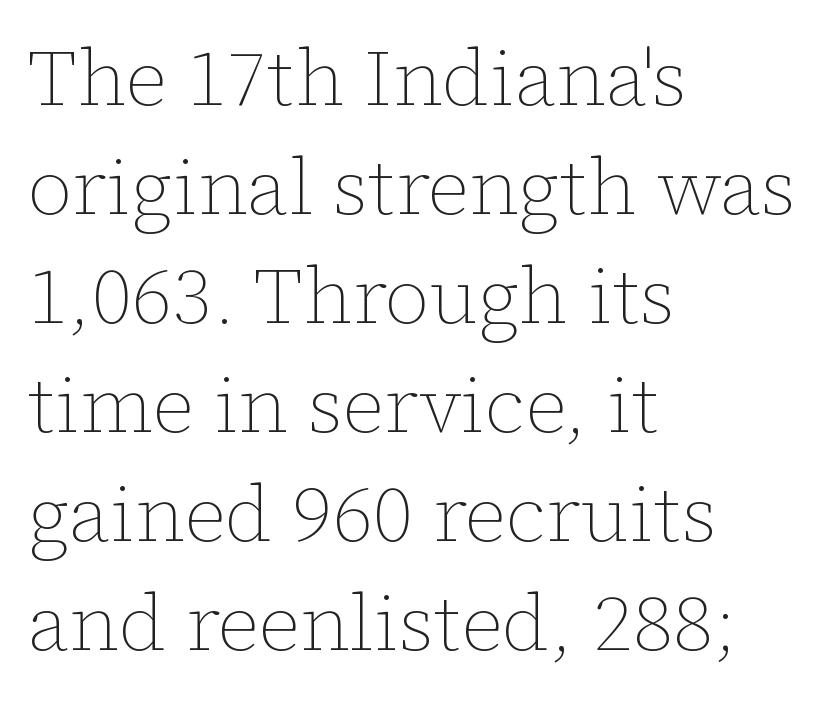
{"italic": "no", "bold": "no", "weight": "thin", "width": "normal", "stroke_contrast": "low", "x_height": "medium", "monospaced": "no", "underline": "no", "align": "left", "line_spacing": "normal", "line_spacing_ratio": 1.38, "letter_spacing": "normal", "letter_spacing_em": 0.0, "glyph_px": 79}
